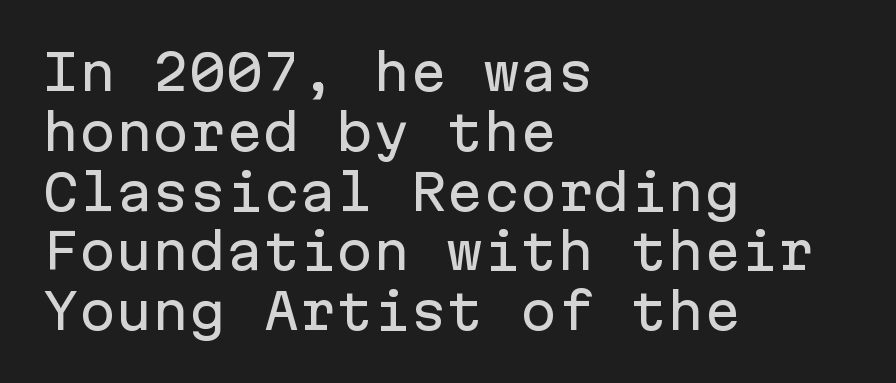
The image shows 49 px sans-serif type, upright, monospaced; set left-aligned, line spacing 1.22x, normal letter spacing, not underlined; low stroke contrast and a medium x-height.
